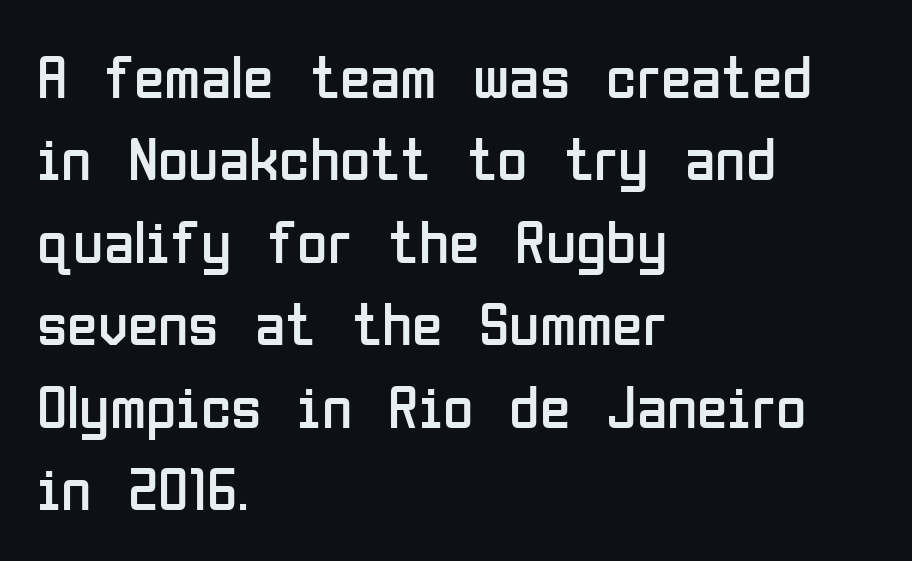
Q: Is the text bold? A: No.
Q: Is the text italic (slanted)? A: No, it is upright.
Q: Is the typeface a serif or a sans-serif typeface? A: Sans-serif.
Q: Is the text underlined? A: No.
Q: How is the paragraph aligned? A: Left-aligned.
Q: Is the spacing between letters normal or unusually wide? A: Normal.
Q: Is the spacing between lines tight, normal or loose? A: Normal.
Q: Width (condensed, normal, or wide)? A: Condensed.
Q: Stroke contrast? A: Low.
Q: x-height? A: Medium.
Q: Monospaced? A: No.
